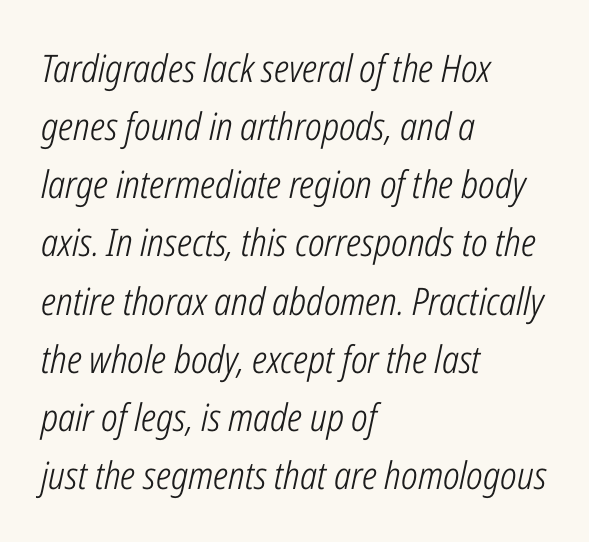
Quick note: interline space is typical. Line starts are locked; line ends wander. These lines keep a tight, regular rhythm from letter to letter. No extra ink here — the face is not bold. Emphasis-style slanted type is in use. The zone under the glyphs is completely vacant.
